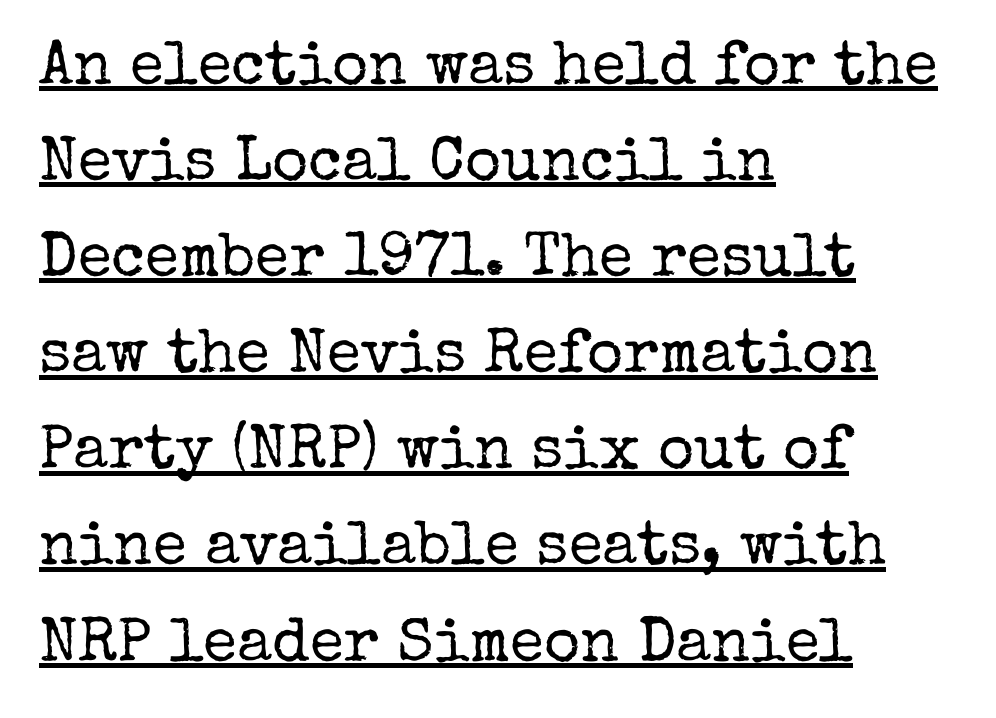
{"serif": "yes", "italic": "no", "bold": "no", "weight": "regular", "width": "normal", "stroke_contrast": "low", "x_height": "medium", "monospaced": "no", "underline": "yes", "align": "left", "line_spacing": "normal", "line_spacing_ratio": 1.55, "letter_spacing": "normal", "letter_spacing_em": 0.0, "glyph_px": 62}
